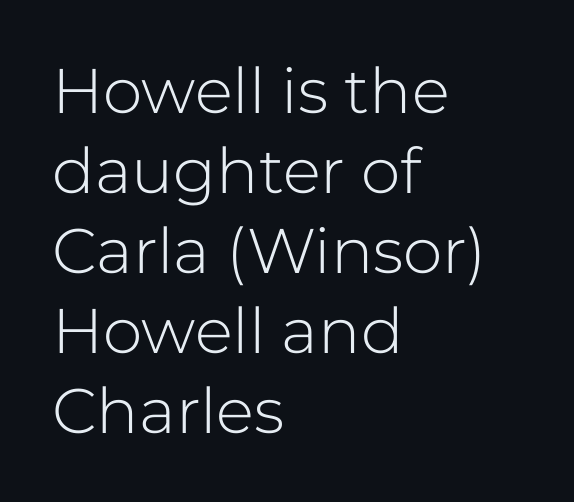
The image shows 63 px light sans-serif type, upright; set left-aligned, normal line spacing (1.27x), normal letter spacing, not underlined; low stroke contrast and a medium x-height.
